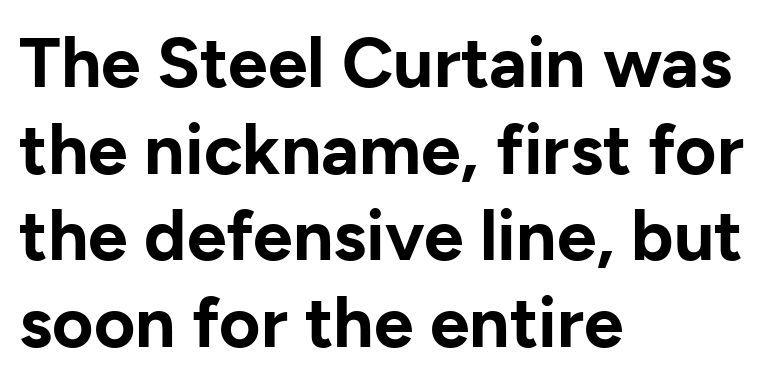
{"serif": "no", "italic": "no", "bold": "yes", "weight": "bold", "width": "normal", "stroke_contrast": "low", "x_height": "medium", "monospaced": "no", "underline": "no", "align": "left", "line_spacing_ratio": 1.22, "letter_spacing": "normal", "letter_spacing_em": 0.0, "glyph_px": 71}
